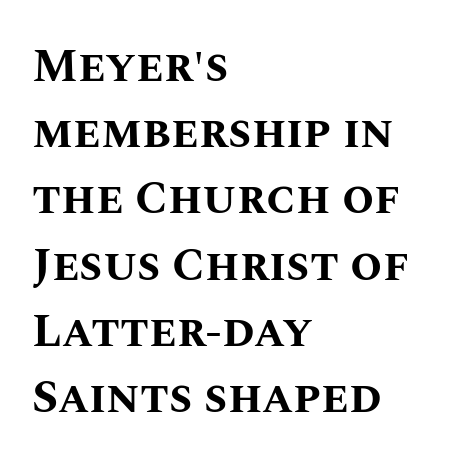
Rule under the text: the space is simply empty. Thick stems and heavy bowls — unmistakably bold. Layout note: lines flush left. Successive baselines arrive at the customary interval.
